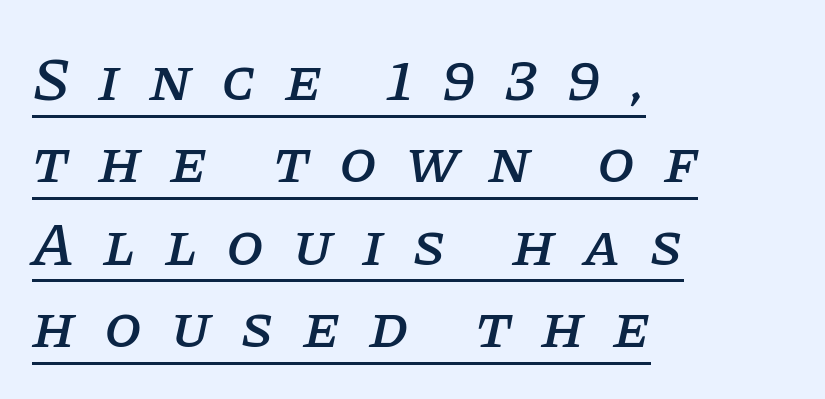
{"serif": "yes", "italic": "yes", "lean": "right", "slant_degrees": 11, "width": "normal", "stroke_contrast": "low", "x_height": "large", "monospaced": "no", "underline": "yes", "align": "left", "line_spacing": "normal", "line_spacing_ratio": 1.35, "letter_spacing": "wide", "letter_spacing_em": 0.47, "glyph_px": 61}
